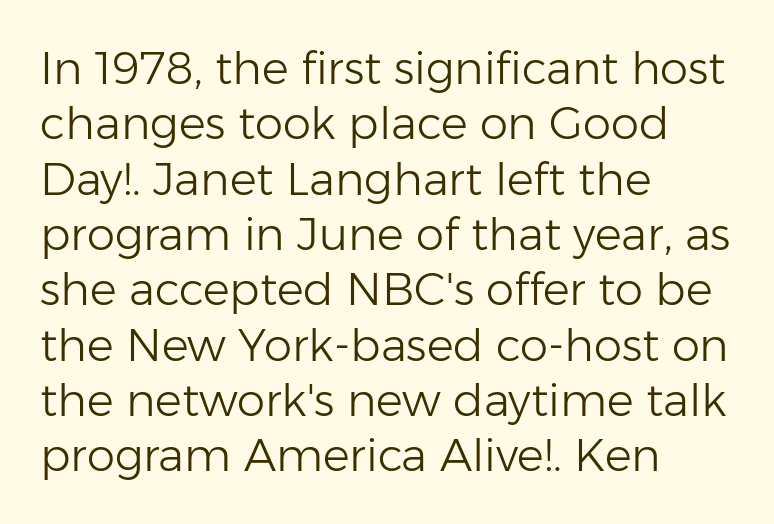
The image shows 45 px light sans-serif type, upright; set left-aligned, line spacing 1.23x, normal letter spacing, not underlined; low stroke contrast and a medium x-height.
